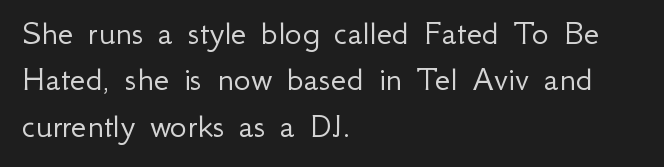
{"serif": "no", "italic": "no", "bold": "no", "weight": "light", "width": "normal", "stroke_contrast": "low", "x_height": "small", "monospaced": "no", "underline": "no", "align": "left", "line_spacing": "normal", "line_spacing_ratio": 1.29, "letter_spacing": "normal", "letter_spacing_em": 0.0, "glyph_px": 36}
